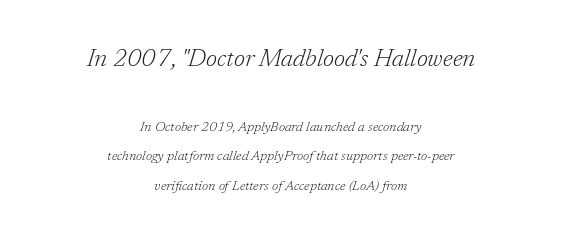
{"italic": "yes", "lean": "right", "slant_degrees": 17, "bold": "no", "underline": "no", "align": "center", "line_spacing": "loose", "line_spacing_ratio": 2.11, "letter_spacing": "normal", "letter_spacing_em": 0.0, "larger_block": "first", "size_ratio": 1.79, "glyph_px": 25}
